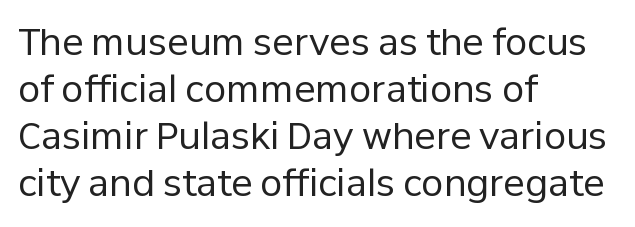
{"serif": "no", "italic": "no", "bold": "no", "weight": "regular", "width": "normal", "stroke_contrast": "low", "x_height": "medium", "monospaced": "no", "underline": "no", "align": "left", "line_spacing": "normal", "line_spacing_ratio": 1.31, "letter_spacing": "normal", "letter_spacing_em": 0.0, "glyph_px": 36}
